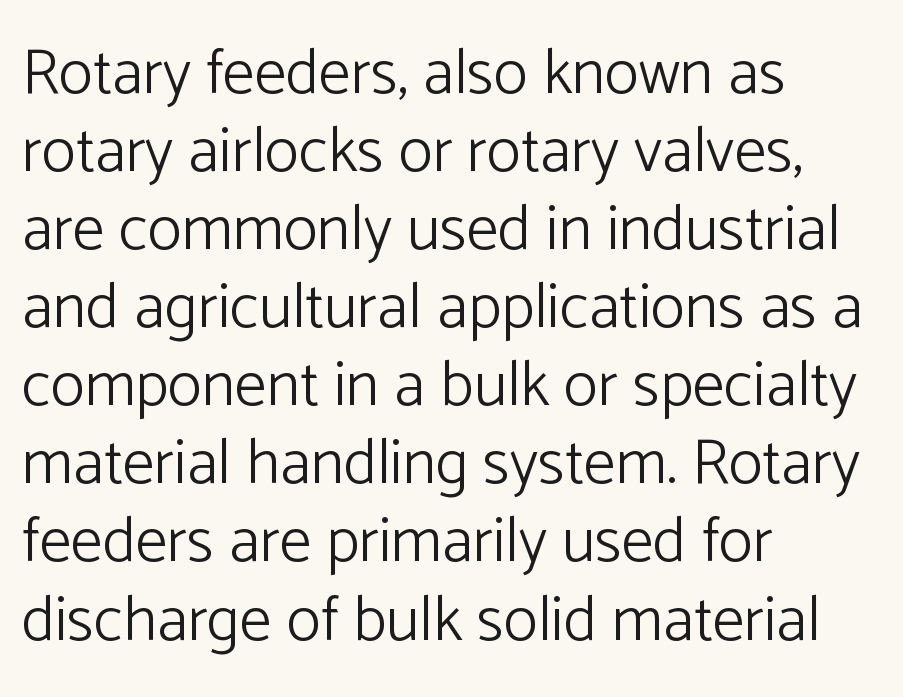
{"serif": "no", "italic": "no", "bold": "no", "weight": "light", "width": "normal", "stroke_contrast": "low", "x_height": "medium", "monospaced": "no", "underline": "no", "align": "left", "line_spacing_ratio": 1.22, "letter_spacing": "normal", "letter_spacing_em": 0.0, "glyph_px": 64}
